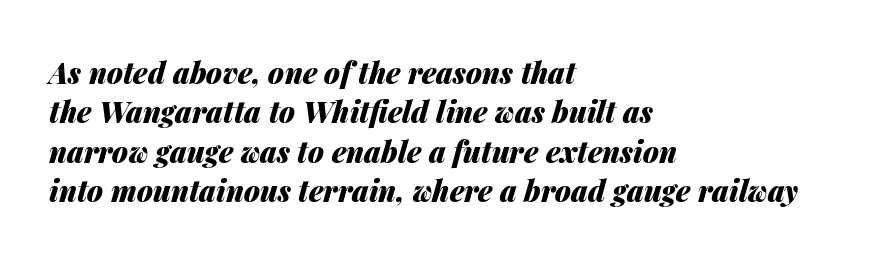
{"italic": "yes", "lean": "right", "slant_degrees": 14, "bold": "yes", "weight": "heavy", "width": "normal", "stroke_contrast": "medium", "x_height": "medium", "monospaced": "no", "underline": "no", "align": "left", "line_spacing": "normal", "line_spacing_ratio": 1.36, "letter_spacing": "normal", "letter_spacing_em": 0.0, "glyph_px": 29}
